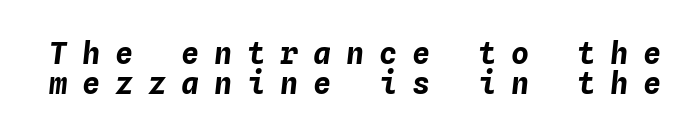
{"italic": "yes", "lean": "right", "slant_degrees": 4, "bold": "yes", "weight": "bold", "width": "normal", "stroke_contrast": "low", "x_height": "medium", "monospaced": "yes", "underline": "no", "line_spacing": "tight", "line_spacing_ratio": 0.99, "letter_spacing": "wide", "letter_spacing_em": 0.5, "glyph_px": 30}
